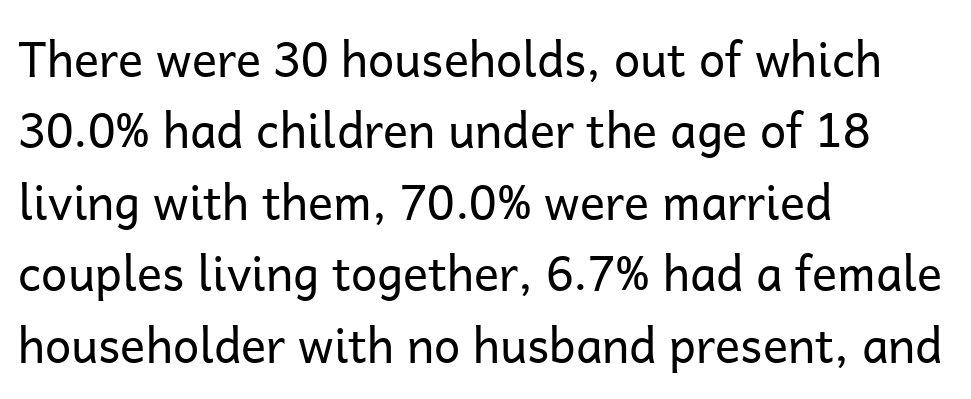
Spacing verdict: proportional, widths tailored to each character. Notice how the passage keeps a crisp vertical edge on the left only. Honestly, the row spacing looks completely unremarkable. Lines of text with bare space underneath. Nothing unusual about the tracking: characters are spaced as the font intends.
